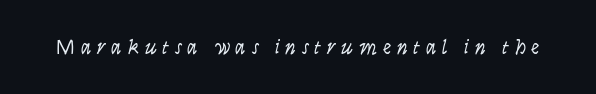
The image shows 21 px text type; set unusually wide letter spacing (+0.27 em), not underlined.
